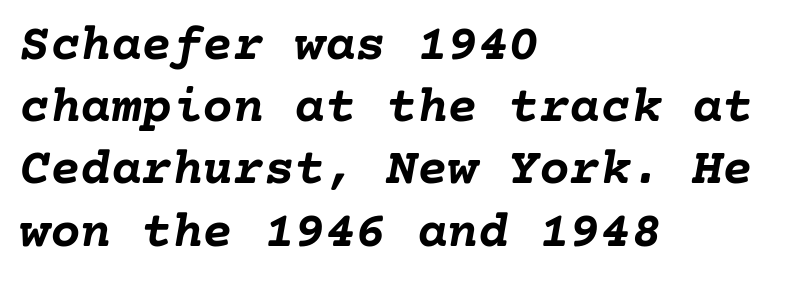
Q: Is the text bold? A: Yes.
Q: Is the text italic (slanted)? A: Yes, it leans right by about 10 degrees.
Q: Is the text underlined? A: No.
Q: How is the paragraph aligned? A: Left-aligned.
Q: Is the spacing between letters normal or unusually wide? A: Normal.
Q: Width (condensed, normal, or wide)? A: Normal.
Q: Stroke contrast? A: Low.
Q: x-height? A: Medium.
